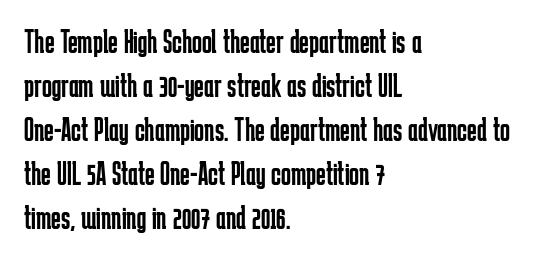
{"serif": "no", "italic": "no", "bold": "no", "weight": "regular", "width": "condensed", "stroke_contrast": "low", "x_height": "medium", "monospaced": "no", "underline": "no", "align": "left", "line_spacing": "normal", "line_spacing_ratio": 1.33, "letter_spacing": "normal", "letter_spacing_em": 0.0, "glyph_px": 33}
